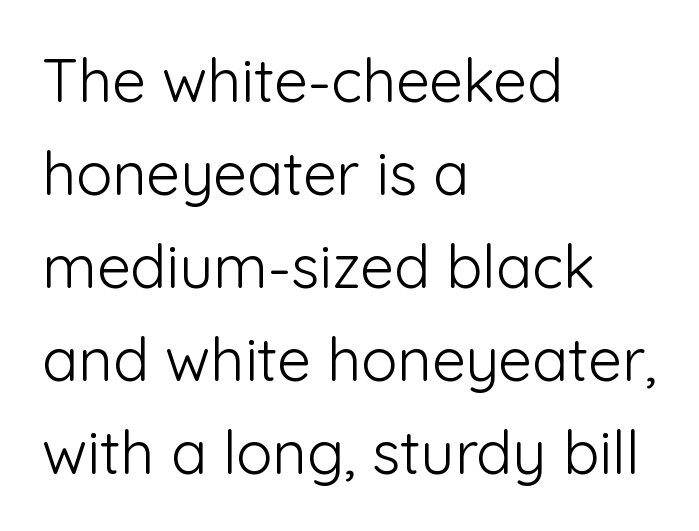
{"serif": "no", "italic": "no", "bold": "no", "weight": "light", "width": "normal", "stroke_contrast": "low", "x_height": "medium", "monospaced": "no", "underline": "no", "align": "left", "line_spacing": "normal", "line_spacing_ratio": 1.55, "letter_spacing": "normal", "letter_spacing_em": 0.0, "glyph_px": 60}
